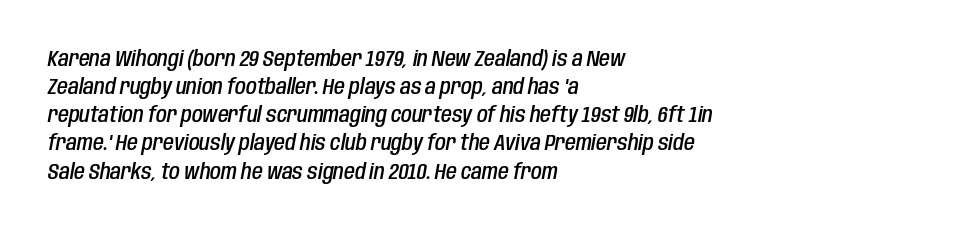
The letters sit at their default tracking, neither squeezed nor spread. The rendering uses a moderate line-height, typical for paragraphs. Short and long lines alike share a common starting point at left. Observe the lean: these are italic letterforms.
